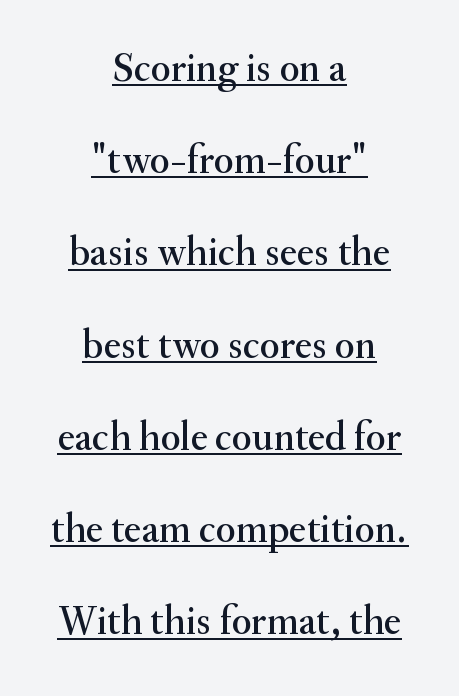
{"serif": "yes", "italic": "no", "width": "normal", "stroke_contrast": "medium", "x_height": "small", "monospaced": "no", "underline": "yes", "align": "center", "line_spacing": "loose", "line_spacing_ratio": 2.25, "letter_spacing": "normal", "letter_spacing_em": 0.0, "glyph_px": 41}
